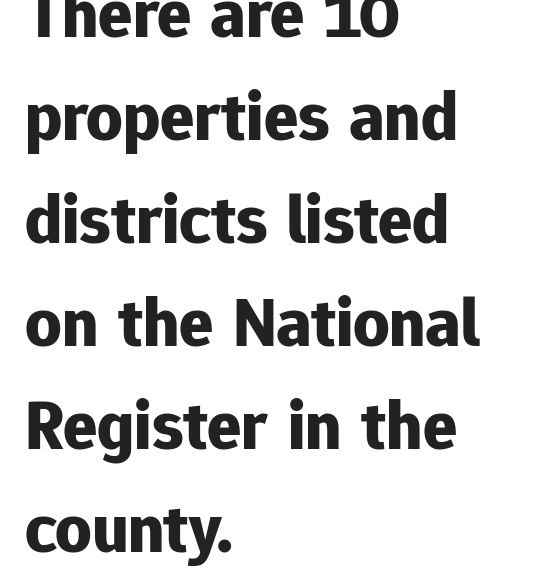
The face used here is proportionally spaced, like ordinary book or web type. The letterforms sit shoulder to shoulder at normal distance. The paragraph shown leans on its left margin. Designer's note — italics off, roman on. The space between consecutive lines is moderate. What weight is shown? A full bold with thick strokes.
